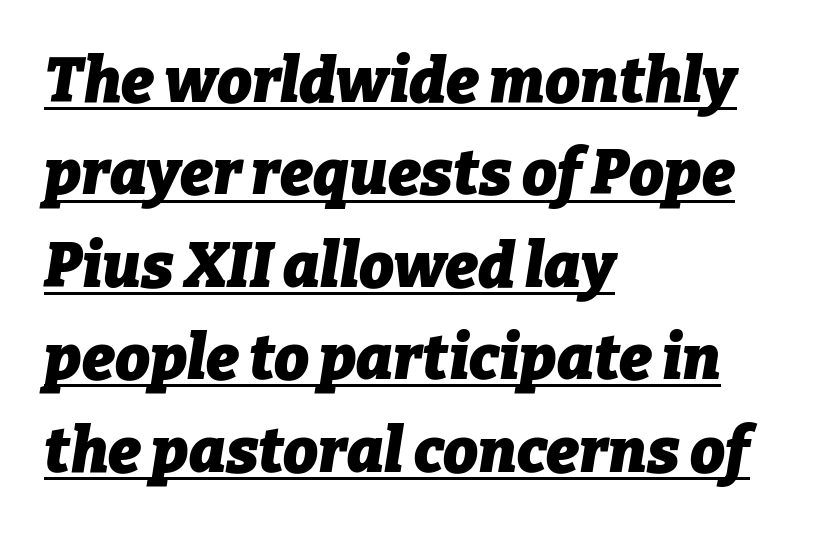
{"italic": "yes", "lean": "right", "slant_degrees": 9, "bold": "yes", "weight": "heavy", "width": "normal", "stroke_contrast": "low", "x_height": "medium", "monospaced": "no", "underline": "yes", "align": "left", "line_spacing": "normal", "line_spacing_ratio": 1.49, "letter_spacing": "normal", "letter_spacing_em": 0.0, "glyph_px": 62}
